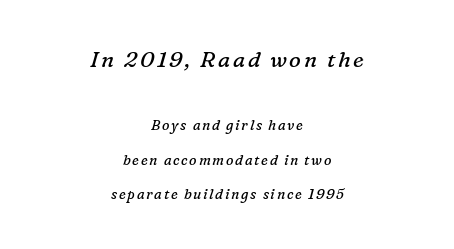
The image shows 22 px text type, italic (leaning right); set centered, loose line spacing (2.45x), not underlined; the first (top) block is 1.57x larger.
